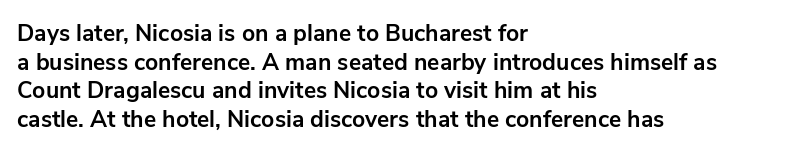
The image shows 23 px bold type, upright; set left-aligned, normal line spacing (1.25x), normal letter spacing, not underlined.
